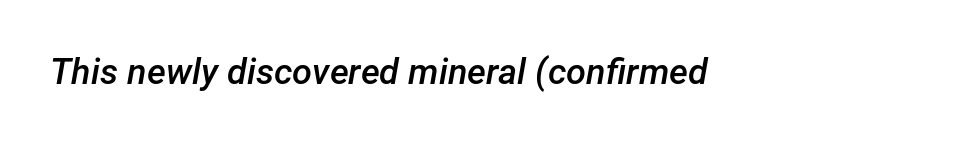
{"italic": "yes", "lean": "right", "slant_degrees": 12, "bold": "semi", "weight": "semibold", "width": "normal", "stroke_contrast": "low", "x_height": "medium", "monospaced": "no", "underline": "no", "letter_spacing": "normal", "letter_spacing_em": 0.0, "glyph_px": 36}
